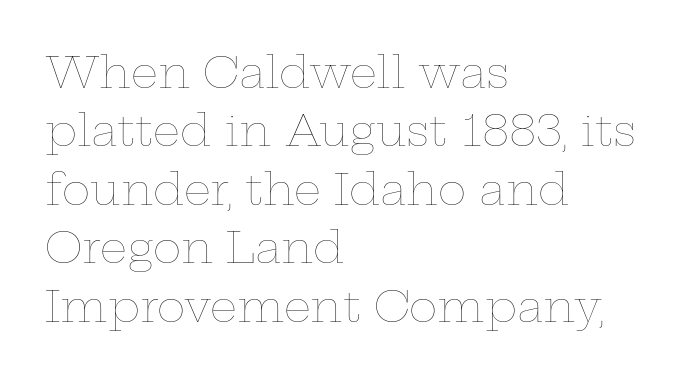
The type sits square on the baseline with zero lean. Line beginnings align vertically; line endings do not. Successive baselines arrive at the customary interval. Words float on clear page, feet unadorned. A typesetter would call this proportional, since set widths differ per character.
